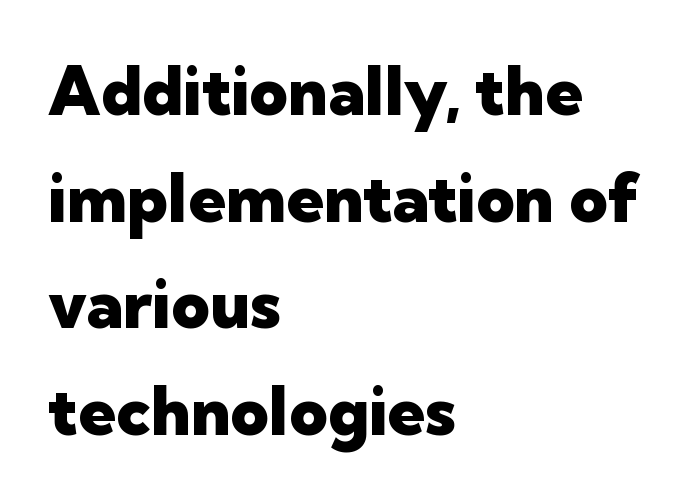
Note the varied advance widths — an 'i' is clearly narrower than an 'm'. Notice how the passage keeps a crisp vertical edge on the left only. The block of text has a typical density, with ordinary space between rows. The area under the type is left untouched. The type family on display is of the sans-serif kind. Heavy-handed strokes throughout: this text is bold.
